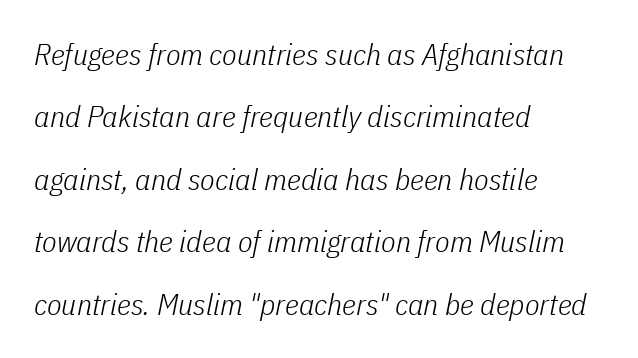
Descender tails drop into unmarked territory. Vertical stems look standard width or narrower in stroke. Each letter keeps its own natural width here, so spacing adapts to shape. How are the letters spaced? Ordinarily, with no added tracking. Honestly, the rows look like they've been pulled way apart.
